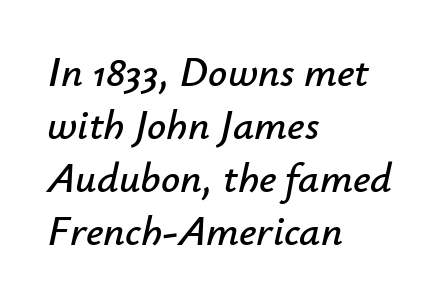
Looks like regular typesetting: each glyph gets only the width it needs. The axis of the letterforms is tilted away from vertical. Observe the ordinary spacing: letters are neighbours, not strangers. Clear beneath every line of the passage.
